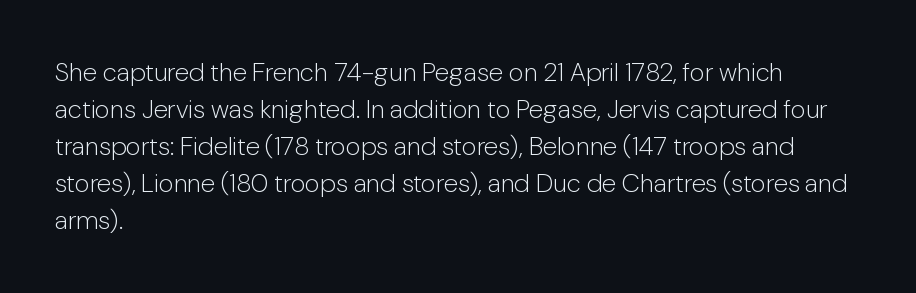
The image shows 26 px text type, upright; set left-aligned, normal line spacing (1.42x), normal letter spacing, not underlined.
